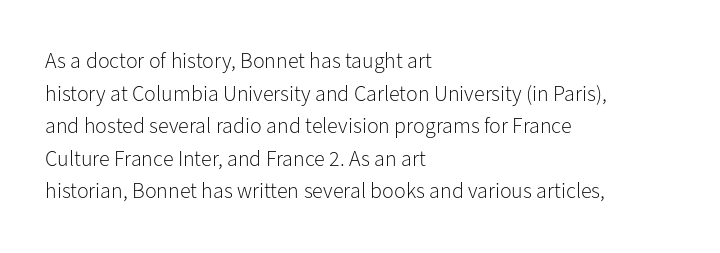
{"italic": "no", "bold": "no", "underline": "no", "align": "left", "line_spacing": "normal", "line_spacing_ratio": 1.48, "letter_spacing": "normal", "letter_spacing_em": 0.0, "glyph_px": 22}
